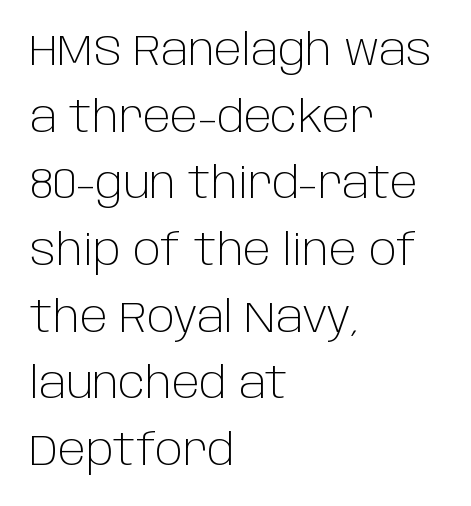
{"serif": "no", "italic": "no", "bold": "no", "weight": "light", "width": "normal", "stroke_contrast": "low", "x_height": "large", "monospaced": "no", "underline": "no", "align": "left", "line_spacing": "normal", "line_spacing_ratio": 1.55, "letter_spacing": "normal", "letter_spacing_em": 0.0, "glyph_px": 43}
